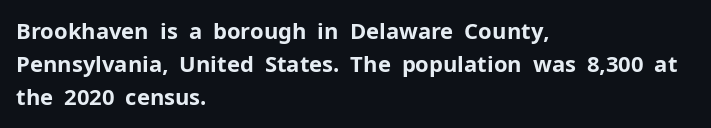
{"italic": "no", "bold": "yes", "underline": "no", "align": "left", "line_spacing": "normal", "line_spacing_ratio": 1.5, "letter_spacing": "normal", "letter_spacing_em": 0.0, "glyph_px": 22}
